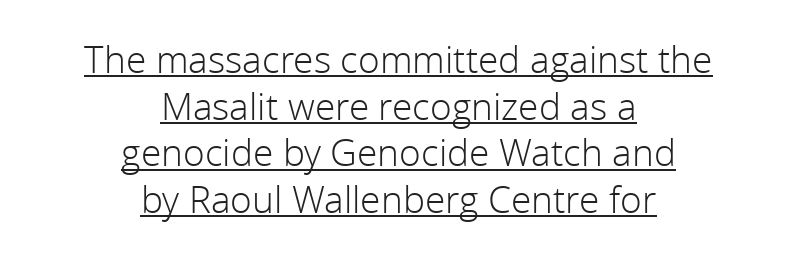
Q: Is the text bold? A: No.
Q: Is the text italic (slanted)? A: No, it is upright.
Q: Is the typeface a serif or a sans-serif typeface? A: Sans-serif.
Q: Is the text underlined? A: Yes.
Q: How is the paragraph aligned? A: Centered.
Q: Is the spacing between letters normal or unusually wide? A: Normal.
Q: Is the spacing between lines tight, normal or loose? A: Normal.
Q: Width (condensed, normal, or wide)? A: Normal.
Q: x-height? A: Medium.
Q: Monospaced? A: No.
